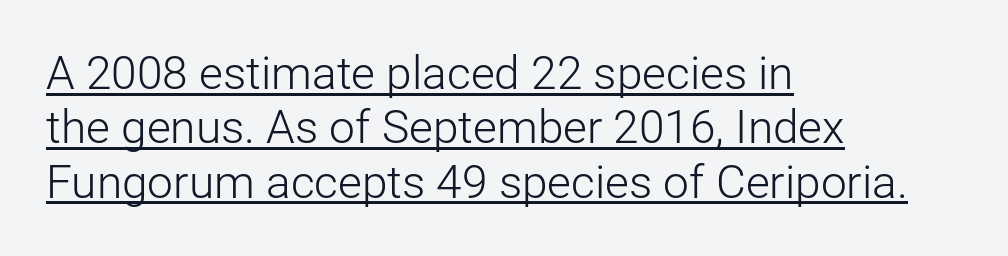
The letterforms sit shoulder to shoulder at normal distance. Weight class: somewhere from thin through regular. Spacing verdict: proportional, widths tailored to each character. Where is the straight margin? On the left.
